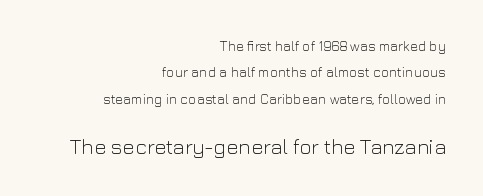
The image shows 21 px text type, upright; set right-aligned, line spacing 1.88x, normal letter spacing, not underlined; the second (bottom) block is 1.5x larger.
